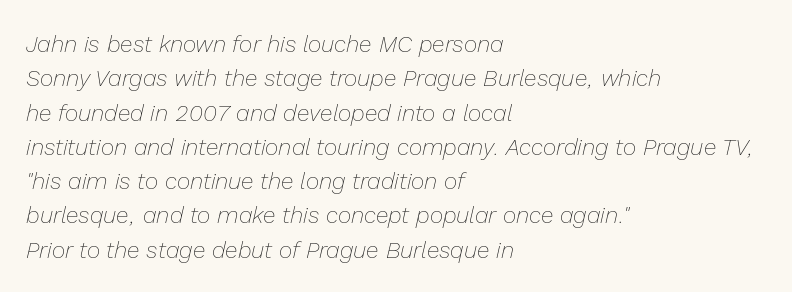
Q: Is the text bold? A: No.
Q: Is the text italic (slanted)? A: Yes, it leans right by about 13 degrees.
Q: Is the text underlined? A: No.
Q: How is the paragraph aligned? A: Left-aligned.
Q: Is the spacing between letters normal or unusually wide? A: Normal.
Q: Is the spacing between lines tight, normal or loose? A: Normal.
